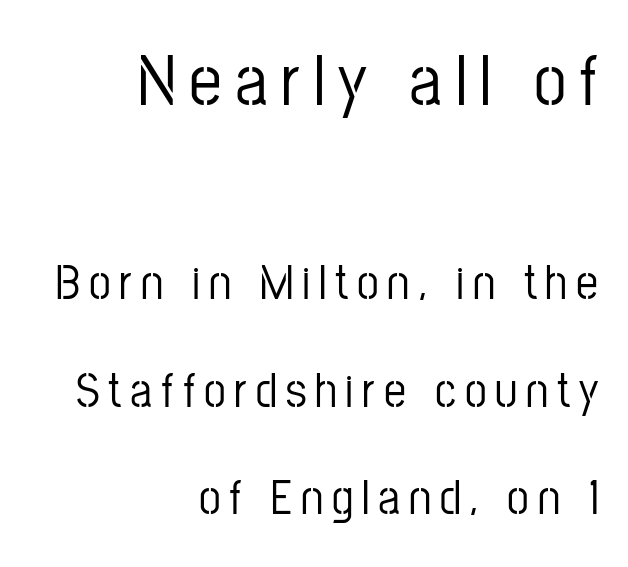
Q: Is the text italic (slanted)? A: No, it is upright.
Q: Is the typeface a serif or a sans-serif typeface? A: Sans-serif.
Q: Is the text underlined? A: No.
Q: How is the paragraph aligned? A: Right-aligned.
Q: Is the spacing between lines tight, normal or loose? A: Loose.
Q: Which block of text is set in a larger size, the first (top) or the second (bottom)? A: The first (top) one.
Q: Width (condensed, normal, or wide)? A: Condensed.
Q: Stroke contrast? A: Low.
Q: x-height? A: Medium.
Q: Monospaced? A: No.
